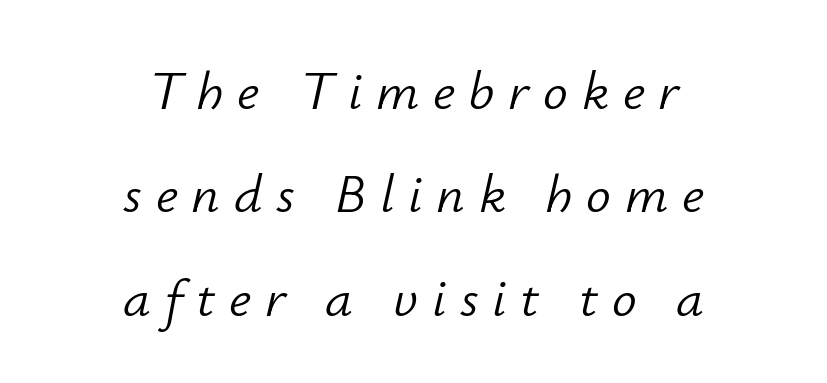
{"italic": "yes", "lean": "right", "slant_degrees": 12, "bold": "no", "weight": "light", "width": "normal", "stroke_contrast": "low", "x_height": "small", "monospaced": "no", "underline": "no", "align": "center", "line_spacing_ratio": 1.88, "letter_spacing": "wide", "letter_spacing_em": 0.25, "glyph_px": 55}
